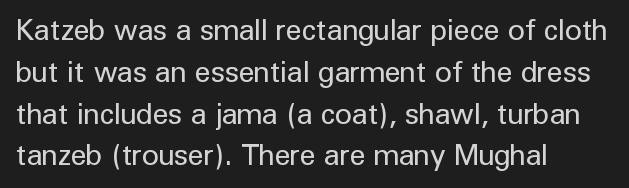
{"serif": "no", "italic": "no", "bold": "no", "weight": "regular", "width": "normal", "stroke_contrast": "low", "x_height": "medium", "monospaced": "no", "underline": "no", "align": "left", "line_spacing": "normal", "line_spacing_ratio": 1.44, "letter_spacing": "normal", "letter_spacing_em": 0.0, "glyph_px": 29}
